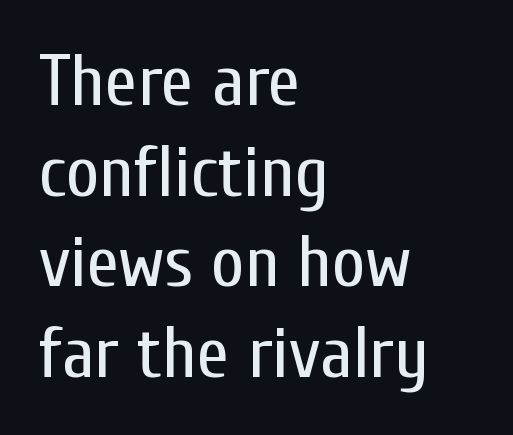
Q: Is the text bold? A: No.
Q: Is the text italic (slanted)? A: No, it is upright.
Q: Is the typeface a serif or a sans-serif typeface? A: Sans-serif.
Q: Is the text underlined? A: No.
Q: How is the paragraph aligned? A: Left-aligned.
Q: Is the spacing between letters normal or unusually wide? A: Normal.
Q: Width (condensed, normal, or wide)? A: Condensed.
Q: Stroke contrast? A: Low.
Q: x-height? A: Medium.
Q: Monospaced? A: No.
